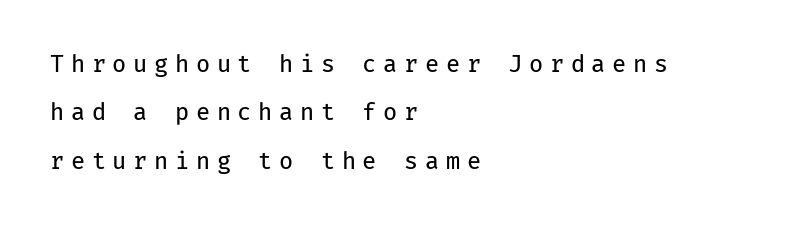
No heavy texture on the line: the type isn't bold. The tracking reads as deliberately expanded to a designer's eye. These lines stand farther apart than default settings would place them. Nope, not italic — everything's standing straight. The area under the type is left untouched.
